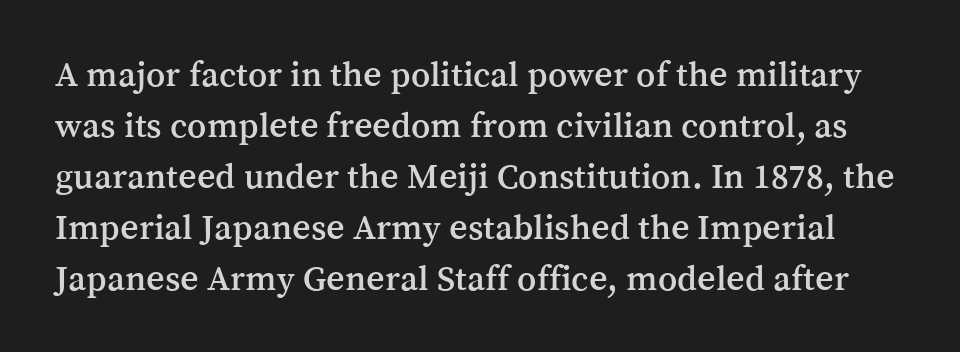
{"serif": "yes", "italic": "no", "width": "normal", "stroke_contrast": "medium", "x_height": "medium", "monospaced": "no", "underline": "no", "line_spacing": "normal", "line_spacing_ratio": 1.42, "letter_spacing": "normal", "letter_spacing_em": 0.0, "glyph_px": 36}
